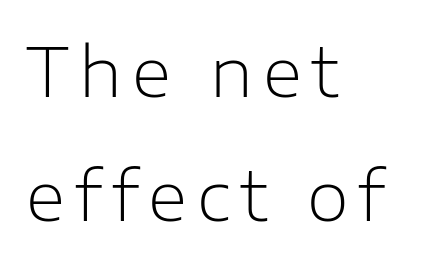
The image shows 68 px light sans-serif type, upright; set left-aligned, line spacing 1.83x, not underlined; low stroke contrast and a medium x-height.
